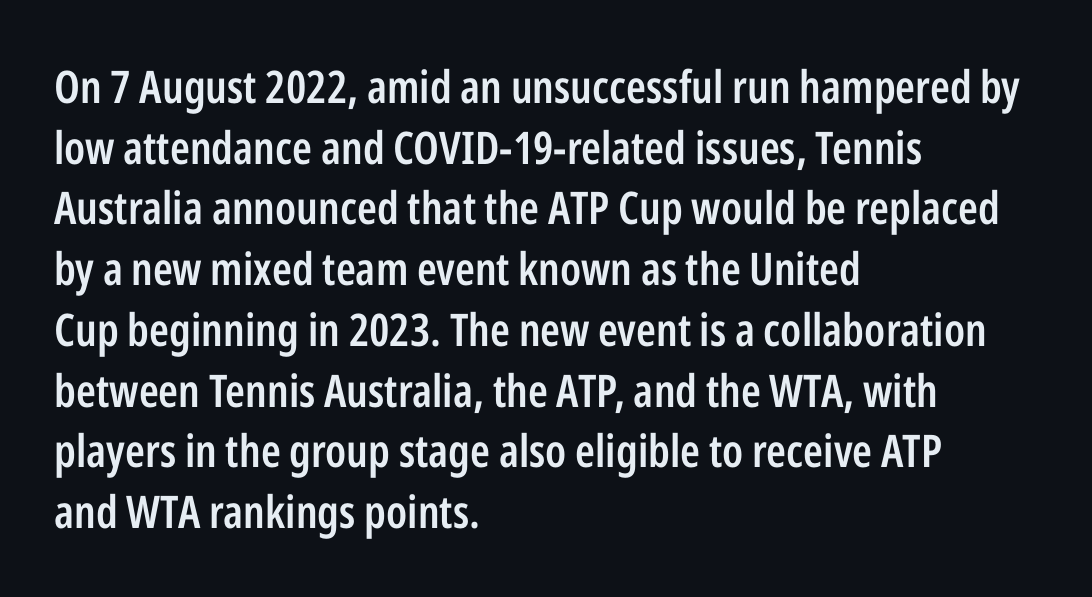
The image shows 45 px semibold, condensed sans-serif type, upright; set left-aligned, normal line spacing (1.35x), normal letter spacing, not underlined; low stroke contrast and a medium x-height.
